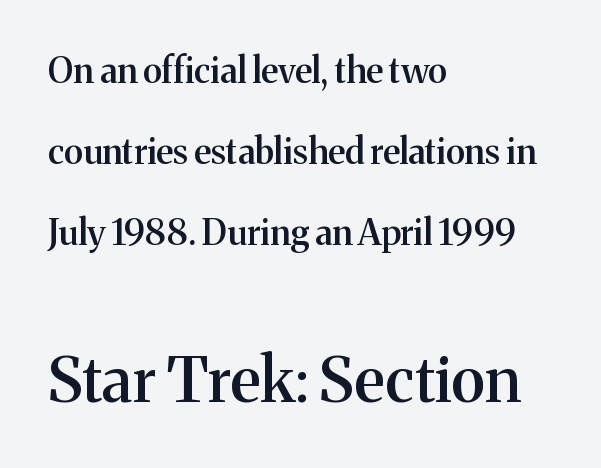
{"serif": "yes", "italic": "no", "bold": "semi", "weight": "semibold", "width": "normal", "stroke_contrast": "medium", "x_height": "medium", "monospaced": "no", "underline": "no", "align": "left", "line_spacing": "loose", "line_spacing_ratio": 2.32, "letter_spacing": "normal", "letter_spacing_em": 0.0, "larger_block": "second", "size_ratio": 1.77, "glyph_px": 62}
